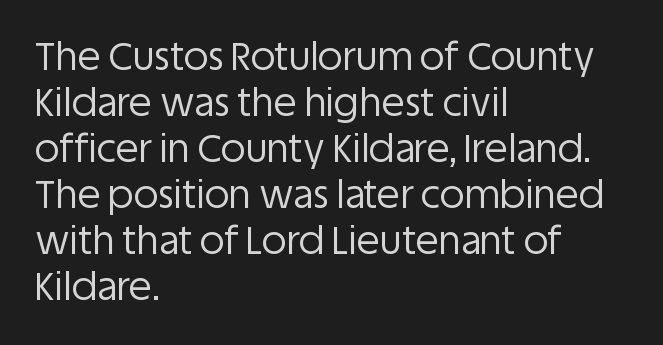
Q: Is the text bold? A: No.
Q: Is the text italic (slanted)? A: No, it is upright.
Q: Is the typeface a serif or a sans-serif typeface? A: Sans-serif.
Q: Is the text underlined? A: No.
Q: How is the paragraph aligned? A: Left-aligned.
Q: Is the spacing between letters normal or unusually wide? A: Normal.
Q: Width (condensed, normal, or wide)? A: Normal.
Q: Stroke contrast? A: Low.
Q: x-height? A: Large.
Q: Monospaced? A: No.
